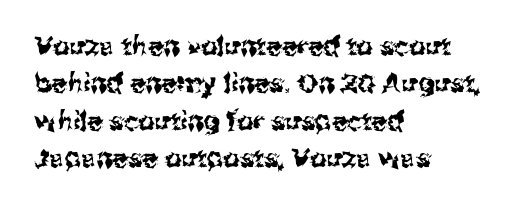
The image shows 26 px text type, upright; set left-aligned, normal line spacing (1.44x), normal letter spacing, not underlined.
